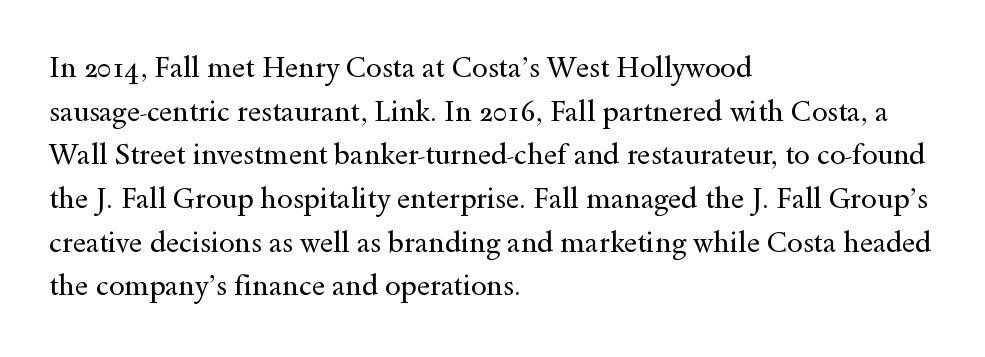
The text block is weighted toward the left margin, trailing off unevenly rightward. Unlike italic type, these characters show no tilt at all. The strokes carry an ordinary text weight at most. Spacing verdict: proportional, widths tailored to each character. Honestly, there is no underline to notice here at all. The designer left line spacing at the default.
